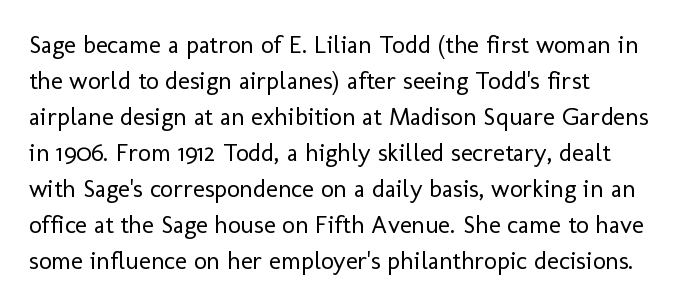
The rendering anchors every line to the left-hand side. Words appear dense and cohesive because spacing is normal. Does the leading feel generous? No, just average. A quiet, ordinary-to-light weight characterises the typeface.
